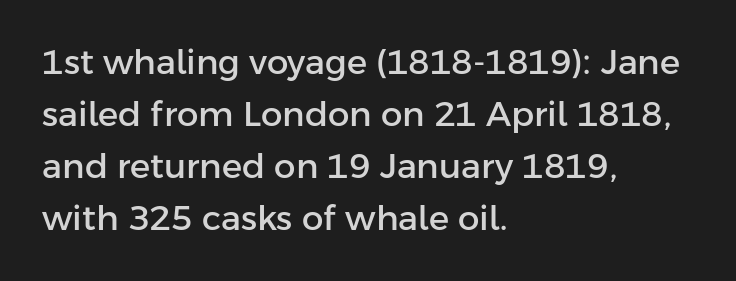
Q: Is the text italic (slanted)? A: No, it is upright.
Q: Is the typeface a serif or a sans-serif typeface? A: Sans-serif.
Q: Is the text underlined? A: No.
Q: How is the paragraph aligned? A: Left-aligned.
Q: Is the spacing between letters normal or unusually wide? A: Normal.
Q: Is the spacing between lines tight, normal or loose? A: Normal.
Q: Width (condensed, normal, or wide)? A: Normal.
Q: Stroke contrast? A: Low.
Q: x-height? A: Medium.
Q: Monospaced? A: No.
